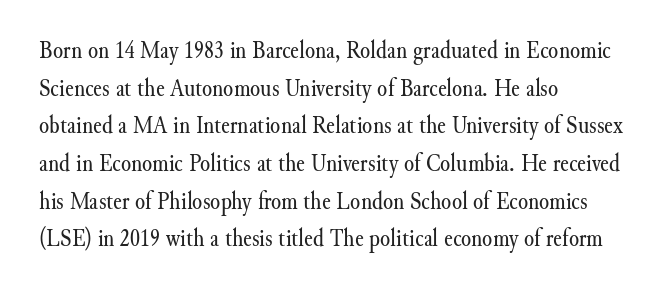
{"italic": "no", "bold": "no", "underline": "no", "align": "left", "line_spacing": "normal", "line_spacing_ratio": 1.45, "letter_spacing": "normal", "letter_spacing_em": 0.0, "glyph_px": 26}
